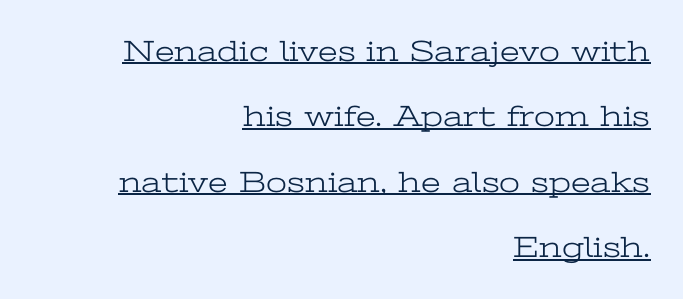
Q: Is the text bold? A: No.
Q: Is the text italic (slanted)? A: No, it is upright.
Q: Is the typeface a serif or a sans-serif typeface? A: Serif.
Q: Is the text underlined? A: Yes.
Q: How is the paragraph aligned? A: Right-aligned.
Q: Is the spacing between letters normal or unusually wide? A: Normal.
Q: Is the spacing between lines tight, normal or loose? A: Loose.
Q: Width (condensed, normal, or wide)? A: Wide.
Q: Stroke contrast? A: Low.
Q: x-height? A: Medium.
Q: Monospaced? A: No.
